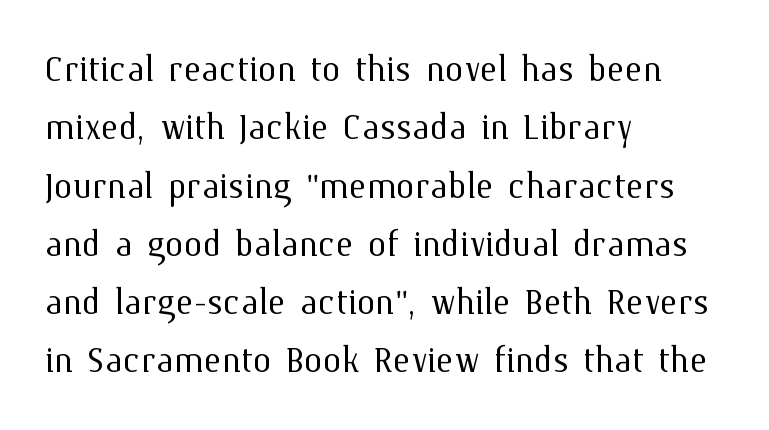
The image shows 47 px light type, upright; set left-aligned, line spacing 1.24x, normal letter spacing, not underlined; medium stroke contrast and a medium x-height.
